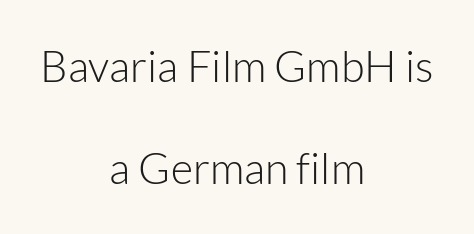
Posture: vertical. Typeset on center — no edge is straight. How are the letters spaced? Ordinarily, with no added tracking. Plain, unruled lines of type. The typeface has the unassuming heft of standard copy or less.
